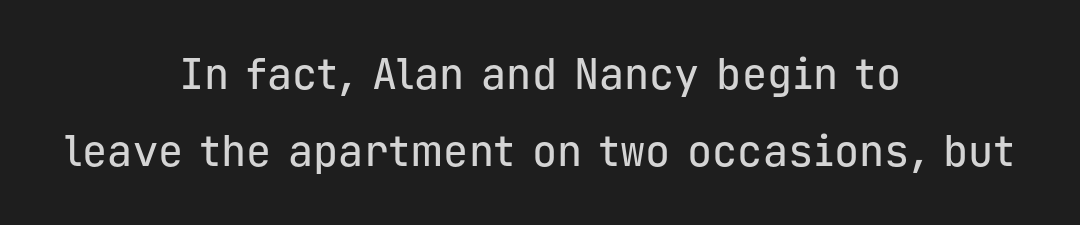
{"serif": "no", "italic": "no", "width": "normal", "stroke_contrast": "low", "x_height": "medium", "monospaced": "yes", "underline": "no", "align": "center", "line_spacing_ratio": 1.83, "letter_spacing": "normal", "letter_spacing_em": 0.0, "glyph_px": 42}
